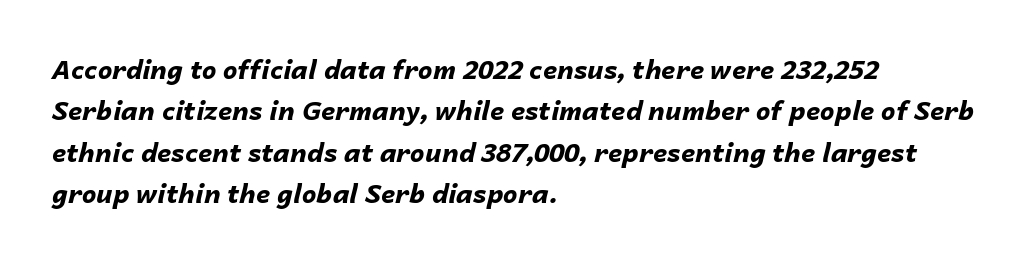
The strip under each line holds only bare page. The passage shown leans; its letterforms are oblique. You could call the tracking neutral — neither tight nor loose. Does the weight exceed regular? Yes, all the way to bold. If you drew a ruler down the left edge, every line would touch it. Interline gaps are of average width in this sample.
